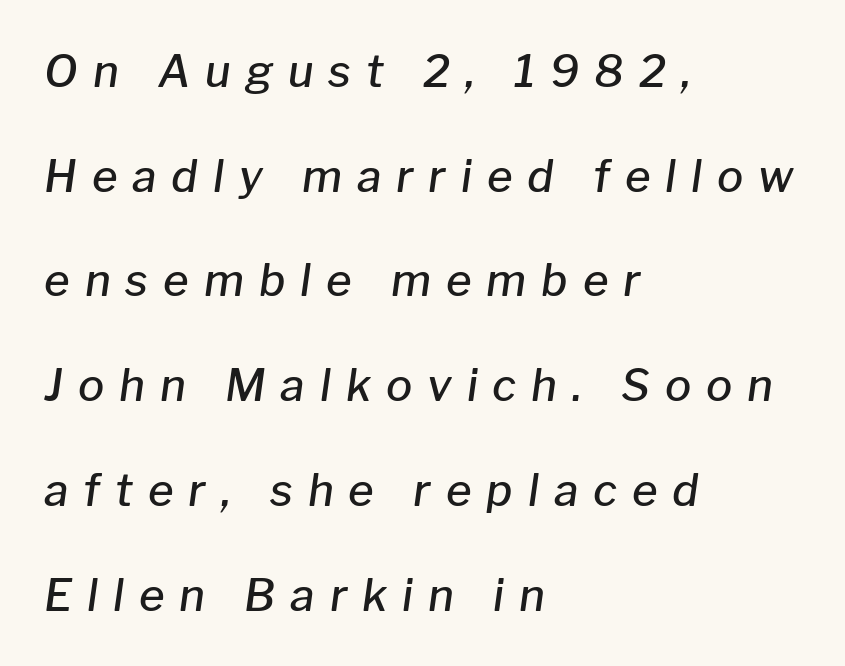
The letters advance in unequal steps, a hallmark of proportional type. When letters slant like this, we call the style italic. These lines stand farther apart than default settings would place them. There is plenty of visible air inserted between adjacent glyphs. Caption: semibold face, moderately heavy strokes.
